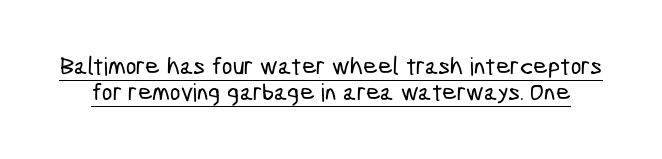
Q: Is the text underlined? A: Yes.
Q: Is the spacing between letters normal or unusually wide? A: Normal.
Q: Is the spacing between lines tight, normal or loose? A: Tight.
